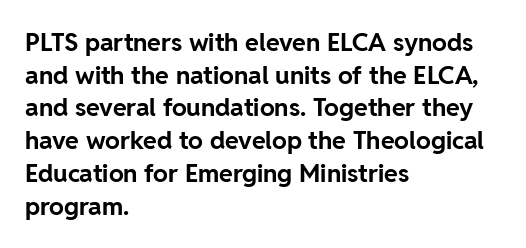
The image shows 25 px bold type, upright; set left-aligned, normal line spacing (1.31x), normal letter spacing, not underlined.
